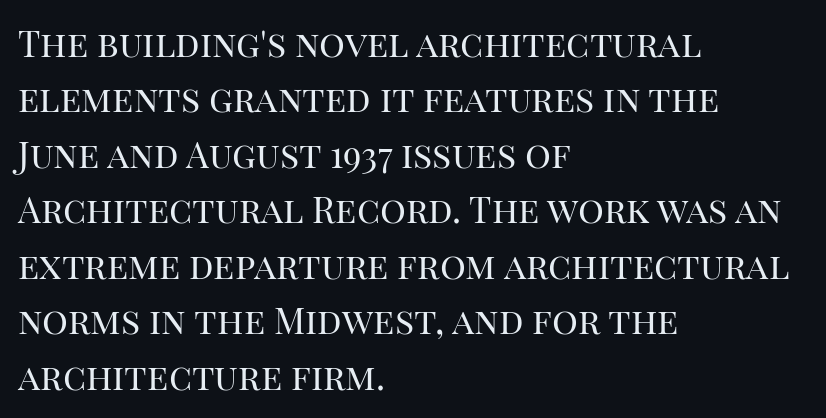
The image shows 36 px regular-weight serif type, upright; set left-aligned, normal line spacing (1.54x), normal letter spacing, not underlined; high stroke contrast and a large x-height.
